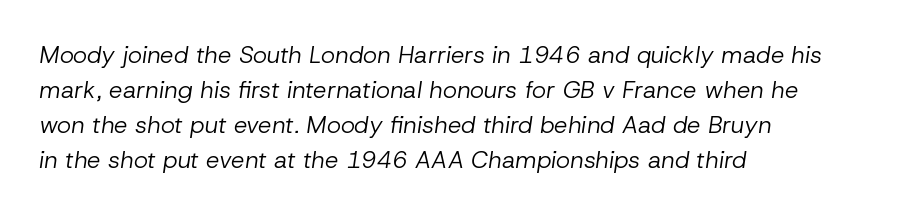
The lettering tilts uniformly, giving the passage an italic look. Unmarked baselines from the first word to the last. Regular leading. Glyph-to-glyph distance matches everyday printed text.
